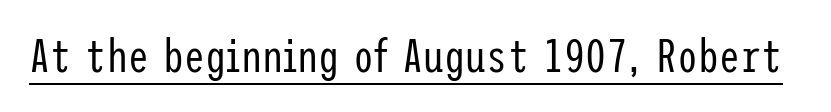
Q: Is the text bold? A: No.
Q: Is the text italic (slanted)? A: No, it is upright.
Q: Is the typeface a serif or a sans-serif typeface? A: Sans-serif.
Q: Is the text underlined? A: Yes.
Q: Is the spacing between letters normal or unusually wide? A: Normal.
Q: Width (condensed, normal, or wide)? A: Condensed.
Q: Stroke contrast? A: Low.
Q: x-height? A: Medium.
